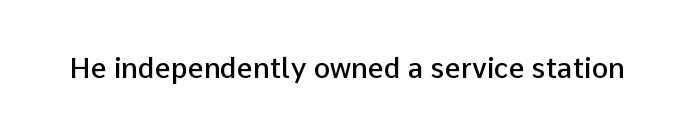
{"serif": "no", "italic": "no", "bold": "semi", "weight": "semibold", "width": "normal", "stroke_contrast": "low", "x_height": "medium", "monospaced": "no", "underline": "no", "letter_spacing": "normal", "letter_spacing_em": 0.0, "glyph_px": 28}
